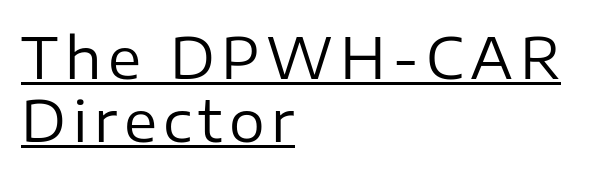
Q: Is the text bold? A: No.
Q: Is the text italic (slanted)? A: No, it is upright.
Q: Is the typeface a serif or a sans-serif typeface? A: Sans-serif.
Q: Is the text underlined? A: Yes.
Q: How is the paragraph aligned? A: Left-aligned.
Q: Is the spacing between lines tight, normal or loose? A: Tight.
Q: Width (condensed, normal, or wide)? A: Normal.
Q: Stroke contrast? A: Low.
Q: x-height? A: Medium.
Q: Monospaced? A: No.
